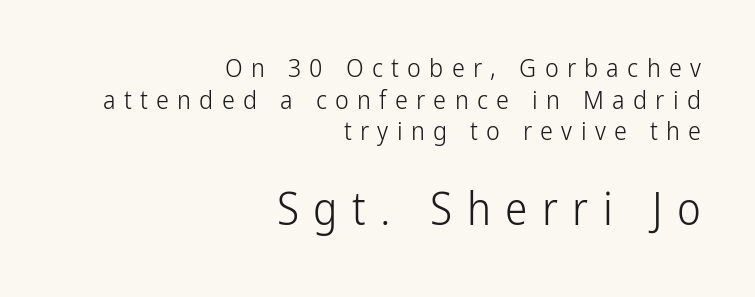
Q: Is the text bold? A: No.
Q: Is the text italic (slanted)? A: No, it is upright.
Q: Is the typeface a serif or a sans-serif typeface? A: Sans-serif.
Q: Is the text underlined? A: No.
Q: How is the paragraph aligned? A: Right-aligned.
Q: Is the spacing between letters normal or unusually wide? A: Unusually wide.
Q: Which block of text is set in a larger size, the first (top) or the second (bottom)? A: The second (bottom) one.
Q: Width (condensed, normal, or wide)? A: Condensed.
Q: Stroke contrast? A: Low.
Q: x-height? A: Medium.
Q: Monospaced? A: No.
